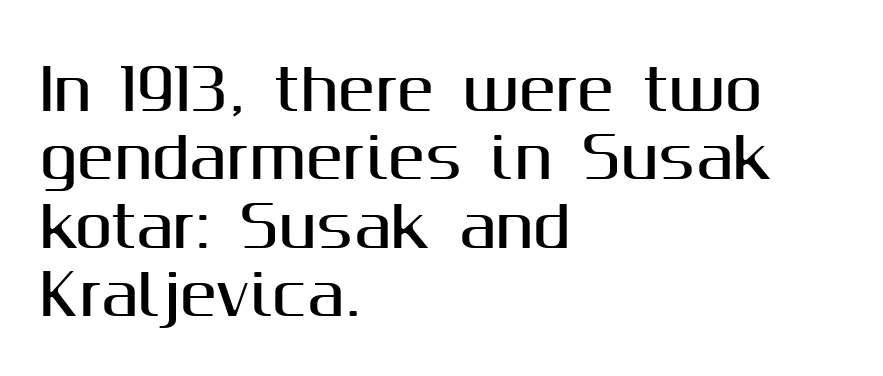
The zone under the glyphs is completely vacant. Nothing unusual about the tracking: characters are spaced as the font intends. Font category for this specimen: sans-serif. Do the characters align in a grid? No, the font is proportional.
